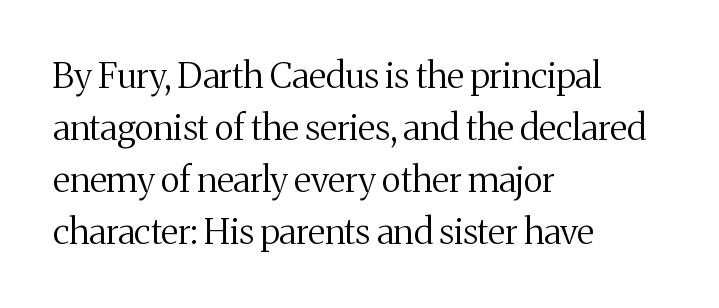
Notice how the passage keeps a crisp vertical edge on the left only. The cut favours lightness, reaching ordinary text weight at its darkest. A bare baseline throughout the passage. The passage shown is typed in a proportional face where columns would drift. Stroke terminals: seriffed.
